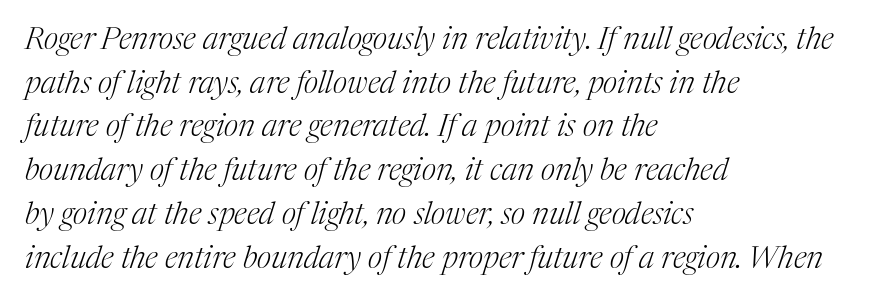
Nothing unusual about the tracking: characters are spaced as the font intends. Vertical stems look standard width or narrower in stroke. This sample is left-justified, so line endings fall wherever the words run out. The type family on display is of the serif kind. The passage shown leans; its letterforms are oblique. One glance says typical: line gaps are just what's usual.
